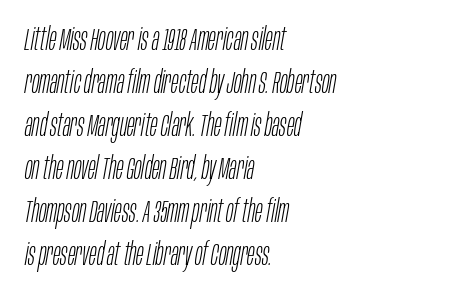
Q: Is the text bold? A: No.
Q: Is the text italic (slanted)? A: Yes, it leans right by about 10 degrees.
Q: Is the text underlined? A: No.
Q: How is the paragraph aligned? A: Left-aligned.
Q: Is the spacing between letters normal or unusually wide? A: Normal.
Q: Is the spacing between lines tight, normal or loose? A: Normal.
Q: Width (condensed, normal, or wide)? A: Condensed.
Q: Stroke contrast? A: Low.
Q: x-height? A: Large.
Q: Monospaced? A: No.
